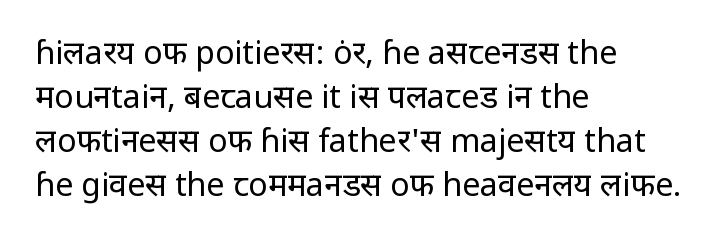
The image shows 32 px regular-weight sans-serif type, upright; set left-aligned, normal line spacing (1.37x), normal letter spacing, not underlined; low stroke contrast and a medium x-height.
